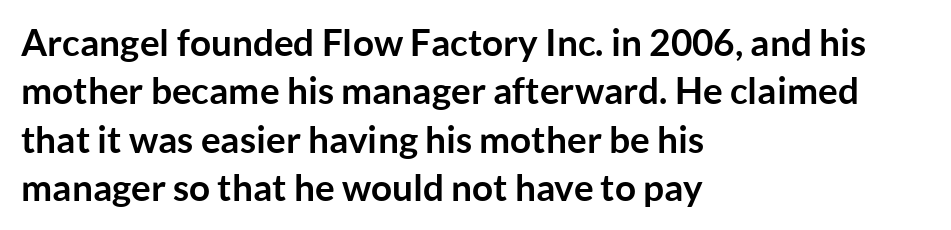
Q: Is the text bold? A: Yes.
Q: Is the text italic (slanted)? A: No, it is upright.
Q: Is the typeface a serif or a sans-serif typeface? A: Sans-serif.
Q: Is the text underlined? A: No.
Q: How is the paragraph aligned? A: Left-aligned.
Q: Is the spacing between letters normal or unusually wide? A: Normal.
Q: Is the spacing between lines tight, normal or loose? A: Normal.
Q: Width (condensed, normal, or wide)? A: Normal.
Q: Stroke contrast? A: Low.
Q: x-height? A: Medium.
Q: Monospaced? A: No.
